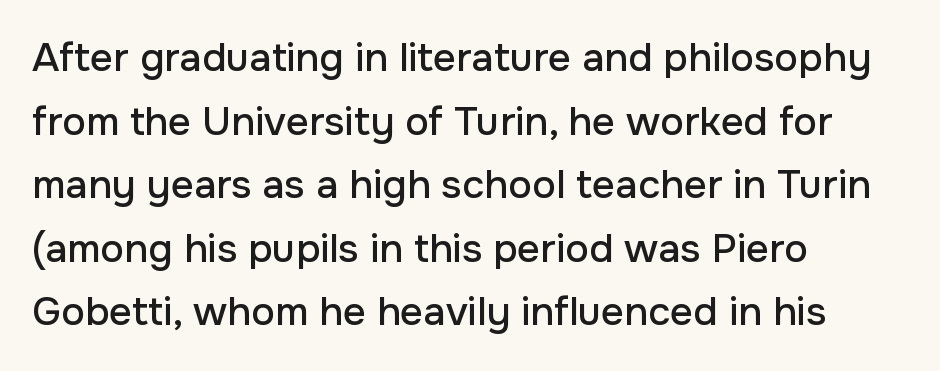
Q: Is the text italic (slanted)? A: No, it is upright.
Q: Is the typeface a serif or a sans-serif typeface? A: Sans-serif.
Q: Is the text underlined? A: No.
Q: How is the paragraph aligned? A: Left-aligned.
Q: Is the spacing between letters normal or unusually wide? A: Normal.
Q: Is the spacing between lines tight, normal or loose? A: Normal.
Q: Width (condensed, normal, or wide)? A: Normal.
Q: Stroke contrast? A: Low.
Q: x-height? A: Medium.
Q: Monospaced? A: No.
